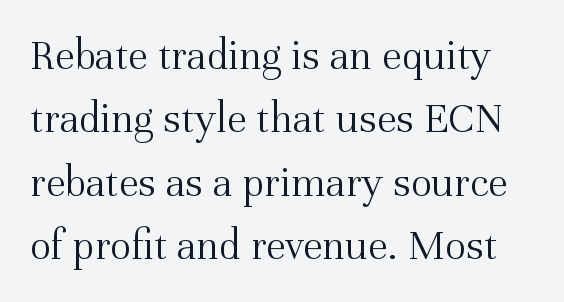
The image shows 44 px light serif type, upright; set normal line spacing (1.44x), normal letter spacing, not underlined; medium stroke contrast and a medium x-height.
